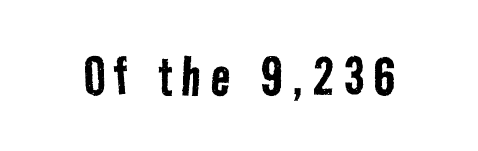
No word sits above an underline. Do the characters align in a grid? No, the font is proportional. The typesetting does not lean heavy: it is not bold. Note: no serifs on the glyphs.
